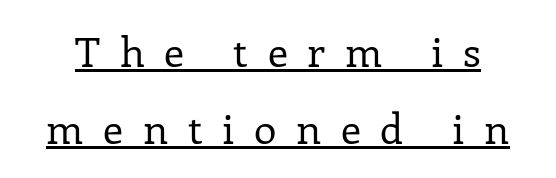
The type is letterspaced generously, with wide tracking. Think standard paragraph weight, or any step lighter than that. Has an underline been added? It has. A serif font was chosen for this passage. The axis of the letterforms is exactly vertical.
